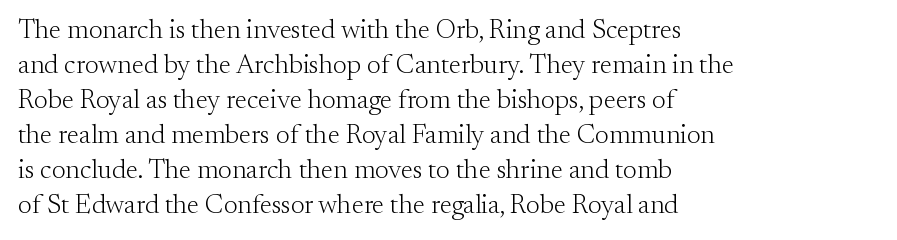
The image shows 27 px text type, upright; set left-aligned, normal line spacing (1.3x), normal letter spacing, not underlined.
